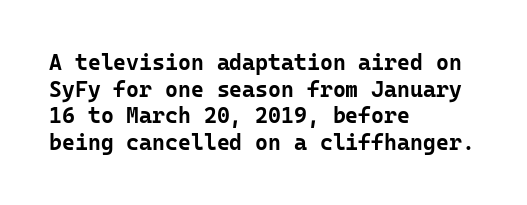
The image shows 22 px bold type, upright; set left-aligned, line spacing 1.21x, normal letter spacing, not underlined.
